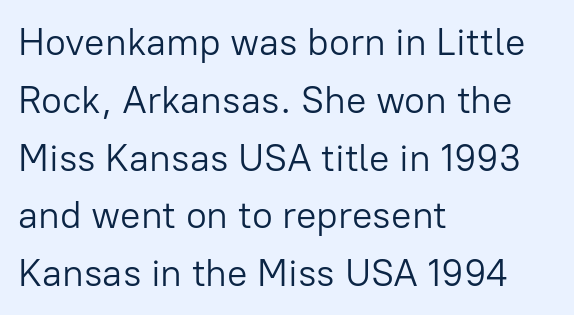
Q: Is the text bold? A: No.
Q: Is the text italic (slanted)? A: No, it is upright.
Q: Is the typeface a serif or a sans-serif typeface? A: Sans-serif.
Q: Is the text underlined? A: No.
Q: How is the paragraph aligned? A: Left-aligned.
Q: Is the spacing between letters normal or unusually wide? A: Normal.
Q: Is the spacing between lines tight, normal or loose? A: Normal.
Q: Width (condensed, normal, or wide)? A: Normal.
Q: Stroke contrast? A: Low.
Q: x-height? A: Medium.
Q: Monospaced? A: No.
